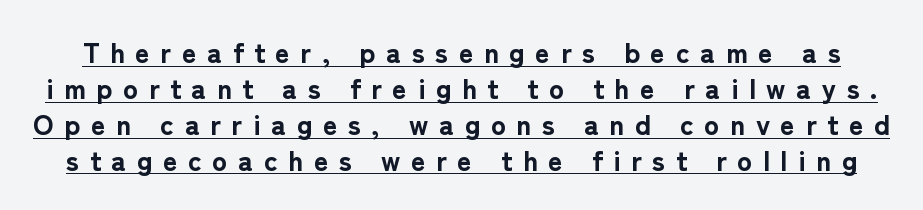
{"serif": "no", "italic": "no", "bold": "yes", "weight": "bold", "width": "normal", "stroke_contrast": "low", "x_height": "medium", "monospaced": "no", "underline": "yes", "line_spacing": "normal", "line_spacing_ratio": 1.28, "letter_spacing": "wide", "letter_spacing_em": 0.38, "glyph_px": 28}
